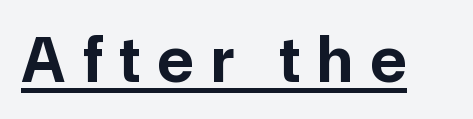
Q: Is the text bold? A: Yes.
Q: Is the text italic (slanted)? A: No, it is upright.
Q: Is the typeface a serif or a sans-serif typeface? A: Sans-serif.
Q: Is the text underlined? A: Yes.
Q: Is the spacing between letters normal or unusually wide? A: Unusually wide.
Q: Width (condensed, normal, or wide)? A: Normal.
Q: Stroke contrast? A: Low.
Q: x-height? A: Medium.
Q: Monospaced? A: No.
